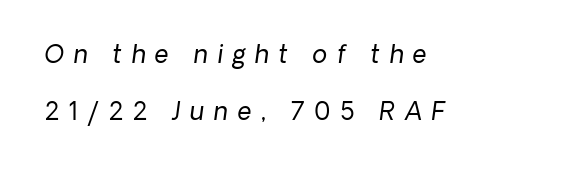
The image shows 24 px text type, italic (leaning right); set left-aligned, loose line spacing (2.38x), unusually wide letter spacing (+0.4 em), not underlined.
